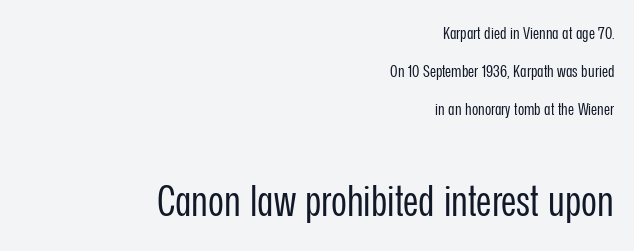
Q: Is the text bold? A: No.
Q: Is the text italic (slanted)? A: No, it is upright.
Q: Is the typeface a serif or a sans-serif typeface? A: Sans-serif.
Q: Is the text underlined? A: No.
Q: How is the paragraph aligned? A: Right-aligned.
Q: Is the spacing between letters normal or unusually wide? A: Normal.
Q: Is the spacing between lines tight, normal or loose? A: Loose.
Q: Which block of text is set in a larger size, the first (top) or the second (bottom)? A: The second (bottom) one.
Q: Width (condensed, normal, or wide)? A: Condensed.
Q: Stroke contrast? A: Low.
Q: x-height? A: Medium.
Q: Monospaced? A: No.
